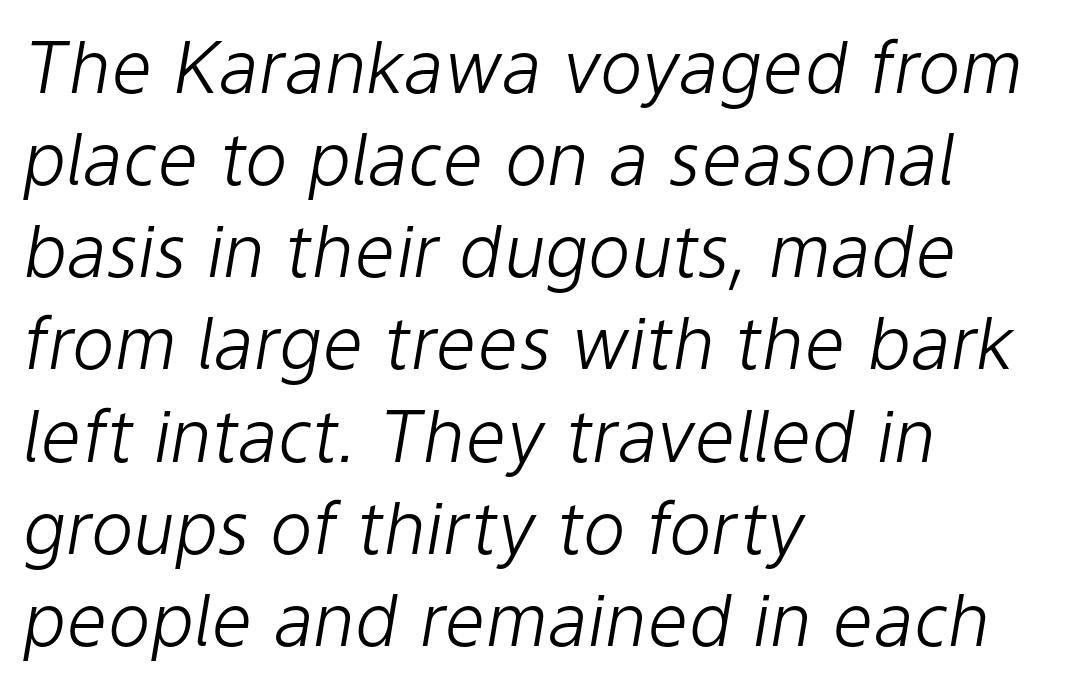
The image shows 72 px light type, italic (leaning right); set left-aligned, normal line spacing (1.28x), normal letter spacing, not underlined; low stroke contrast and a medium x-height.
